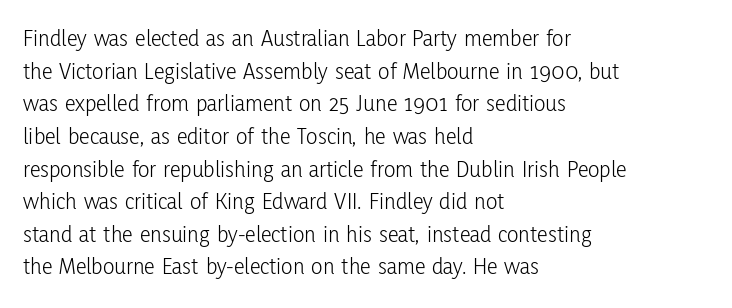
The image shows 24 px text type, upright; set left-aligned, normal line spacing (1.36x), normal letter spacing, not underlined.
